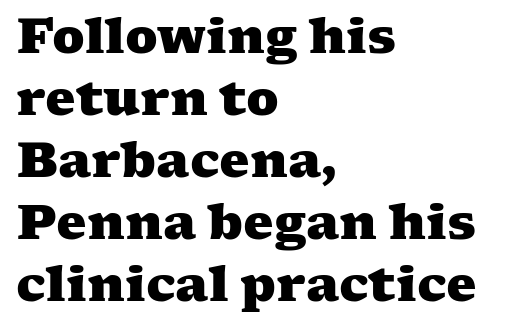
{"serif": "yes", "bold": "yes", "weight": "heavy", "width": "wide", "stroke_contrast": "medium", "x_height": "medium", "monospaced": "no", "underline": "no", "align": "left", "line_spacing": "normal", "line_spacing_ratio": 1.29, "letter_spacing": "normal", "letter_spacing_em": 0.0, "glyph_px": 48}
